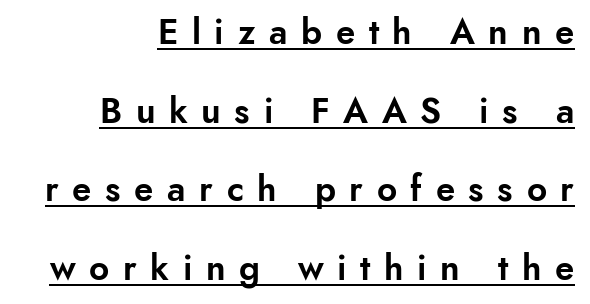
{"serif": "no", "italic": "no", "width": "normal", "stroke_contrast": "low", "x_height": "small", "monospaced": "no", "underline": "yes", "align": "right", "line_spacing": "loose", "line_spacing_ratio": 2.25, "letter_spacing": "wide", "letter_spacing_em": 0.39, "glyph_px": 35}
